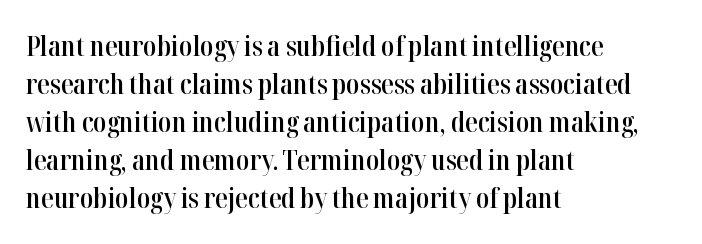
The image shows 28 px semibold, condensed serif type, upright; set left-aligned, normal line spacing (1.36x), normal letter spacing, not underlined; high stroke contrast and a medium x-height.
